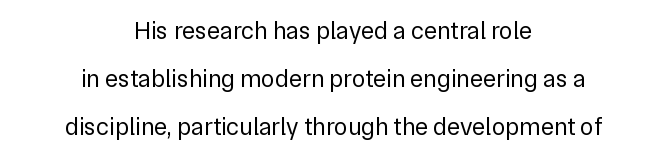
{"italic": "no", "bold": "no", "underline": "no", "align": "center", "line_spacing": "loose", "line_spacing_ratio": 1.93, "letter_spacing": "normal", "letter_spacing_em": 0.0, "glyph_px": 25}
